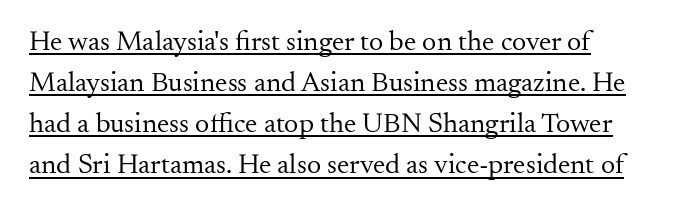
The image shows 28 px regular-weight serif type, upright; set normal line spacing (1.47x), normal letter spacing, underlined; medium stroke contrast and a small x-height.
